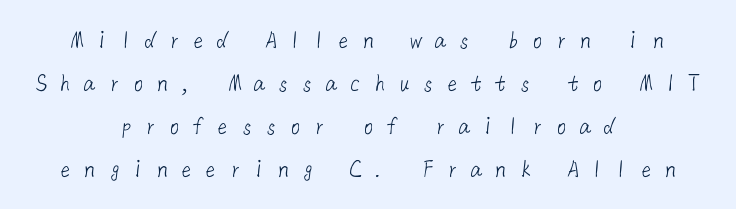
Just letters on the line, the space beneath them empty. Is the block centered? Yes — each line is placed symmetrically about the middle. The vertical gap from one line to the next is medium. The face used here is rendered with a markedly widened letterfit.
